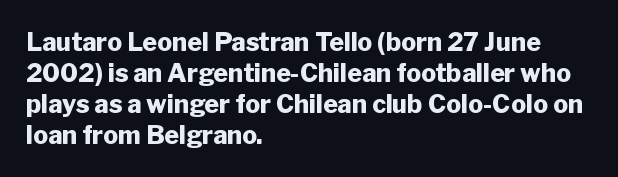
Q: Is the text bold? A: Yes.
Q: Is the text italic (slanted)? A: No, it is upright.
Q: Is the text underlined? A: No.
Q: How is the paragraph aligned? A: Left-aligned.
Q: Is the spacing between letters normal or unusually wide? A: Normal.
